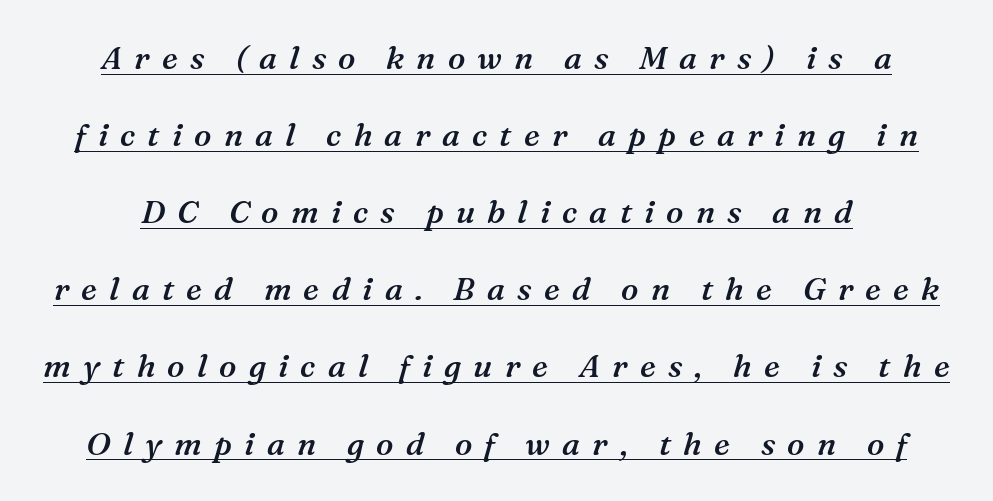
{"serif": "yes", "italic": "yes", "lean": "right", "slant_degrees": 16, "bold": "semi", "weight": "semibold", "width": "normal", "stroke_contrast": "medium", "x_height": "medium", "monospaced": "no", "underline": "yes", "line_spacing": "loose", "line_spacing_ratio": 2.41, "letter_spacing": "wide", "letter_spacing_em": 0.38, "glyph_px": 32}
